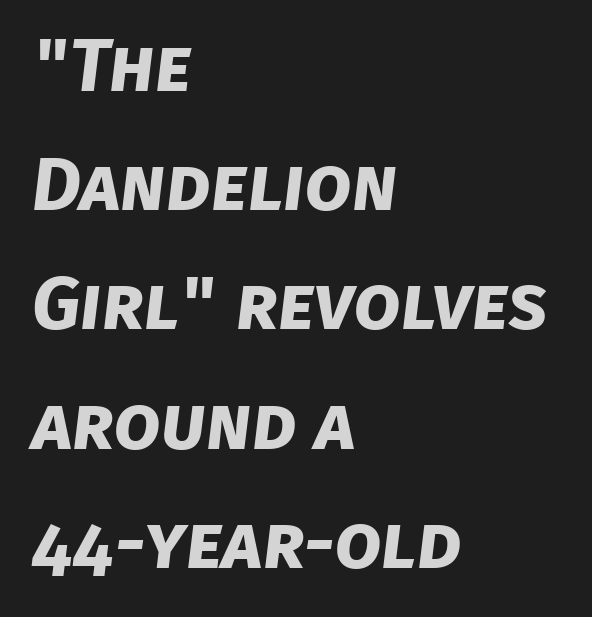
The image shows 75 px bold sans-serif type; set left-aligned, normal line spacing (1.59x), normal letter spacing, not underlined; low stroke contrast and a large x-height.
